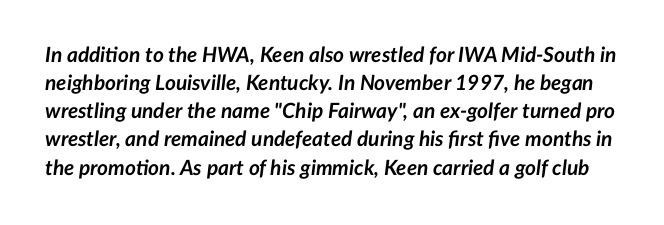
How would I describe the line gaps? Plain and ordinary. Glance below the letters and you will spot only blank space. How are the letters spaced? Ordinarily, with no added tracking. Is the type slanted? Yes — the strokes lean at a clear angle. In terms of weight, the rendering is a true, heavy bold.
